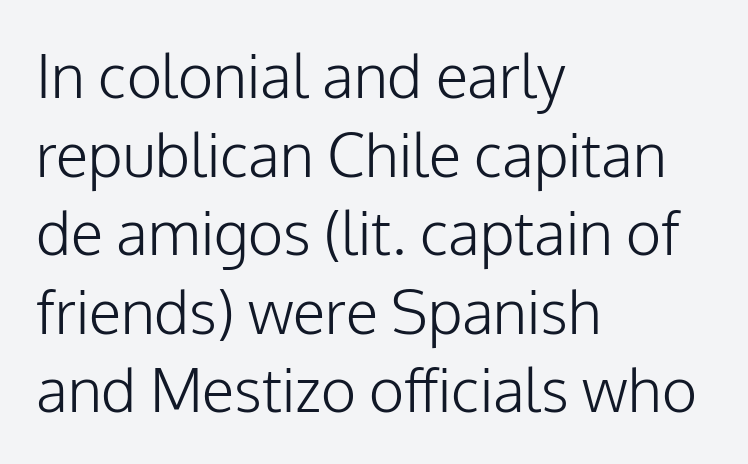
The image shows 60 px light sans-serif type, upright; set left-aligned, normal line spacing (1.31x), normal letter spacing, not underlined; low stroke contrast and a medium x-height.
